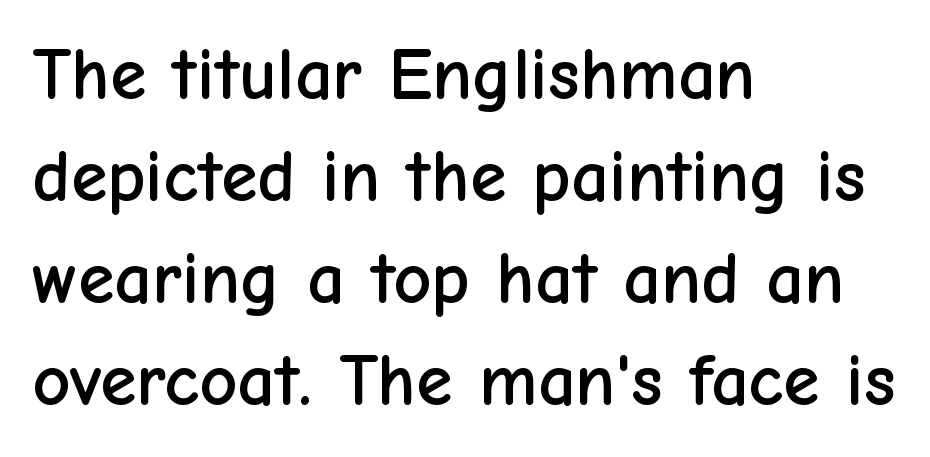
Q: Is the text italic (slanted)? A: No, it is upright.
Q: Is the typeface a serif or a sans-serif typeface? A: Sans-serif.
Q: Is the text underlined? A: No.
Q: How is the paragraph aligned? A: Left-aligned.
Q: Is the spacing between letters normal or unusually wide? A: Normal.
Q: Is the spacing between lines tight, normal or loose? A: Normal.
Q: Width (condensed, normal, or wide)? A: Normal.
Q: Stroke contrast? A: Low.
Q: x-height? A: Medium.
Q: Monospaced? A: No.
